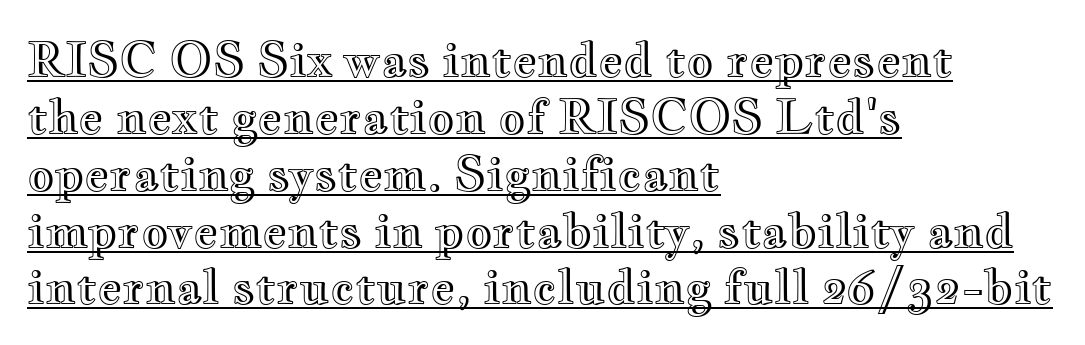
The image shows 47 px wide type, upright; set left-aligned, line spacing 1.21x, normal letter spacing, underlined; a small x-height.
